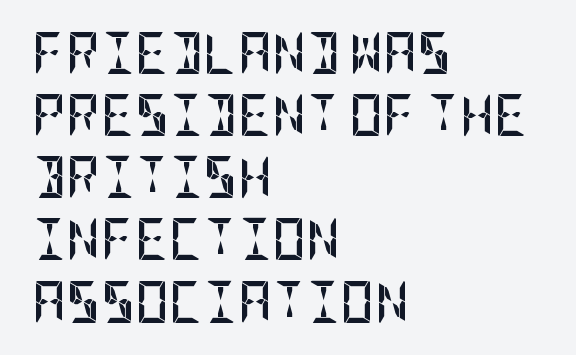
The image shows 42 px semibold, condensed sans-serif type, upright; set left-aligned, normal line spacing (1.48x), normal letter spacing, not underlined; low stroke contrast and a large x-height.
